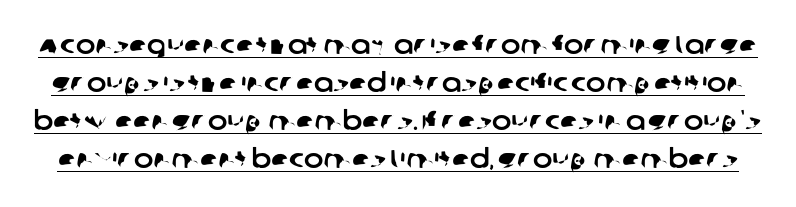
{"underline": "yes", "line_spacing": "normal", "line_spacing_ratio": 1.46, "letter_spacing": "normal", "letter_spacing_em": 0.0, "glyph_px": 26}
